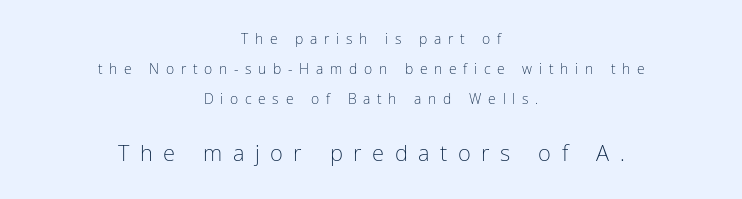
Q: Is the text bold? A: No.
Q: Is the text italic (slanted)? A: No, it is upright.
Q: Is the text underlined? A: No.
Q: How is the paragraph aligned? A: Centered.
Q: Is the spacing between letters normal or unusually wide? A: Unusually wide.
Q: Is the spacing between lines tight, normal or loose? A: Loose.
Q: Which block of text is set in a larger size, the first (top) or the second (bottom)? A: The second (bottom) one.
